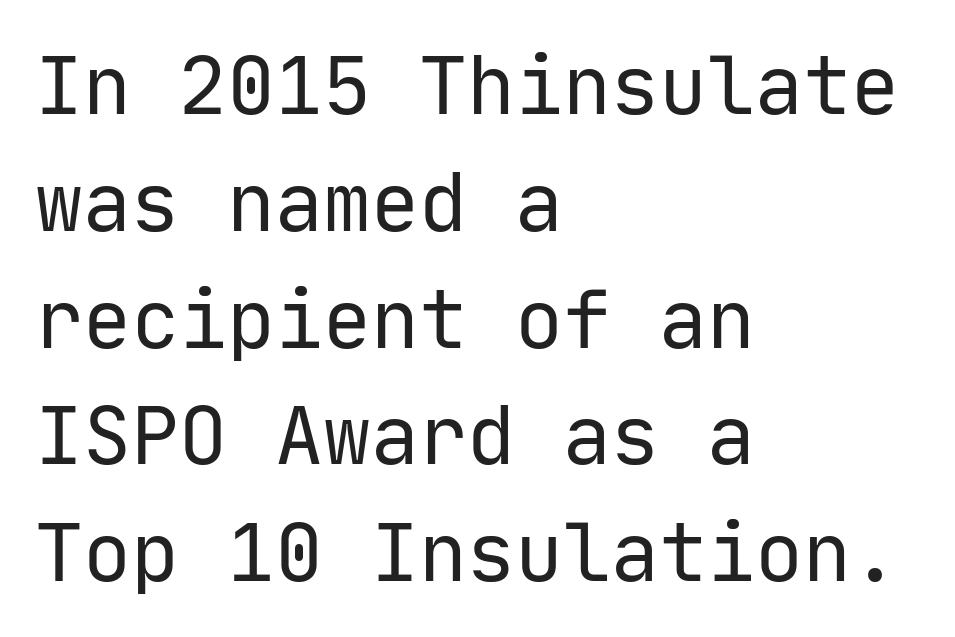
Q: Is the text bold? A: No.
Q: Is the text italic (slanted)? A: No, it is upright.
Q: Is the typeface a serif or a sans-serif typeface? A: Sans-serif.
Q: Is the text underlined? A: No.
Q: How is the paragraph aligned? A: Left-aligned.
Q: Is the spacing between letters normal or unusually wide? A: Normal.
Q: Is the spacing between lines tight, normal or loose? A: Normal.
Q: Width (condensed, normal, or wide)? A: Normal.
Q: Stroke contrast? A: Low.
Q: x-height? A: Medium.
Q: Monospaced? A: Yes.
